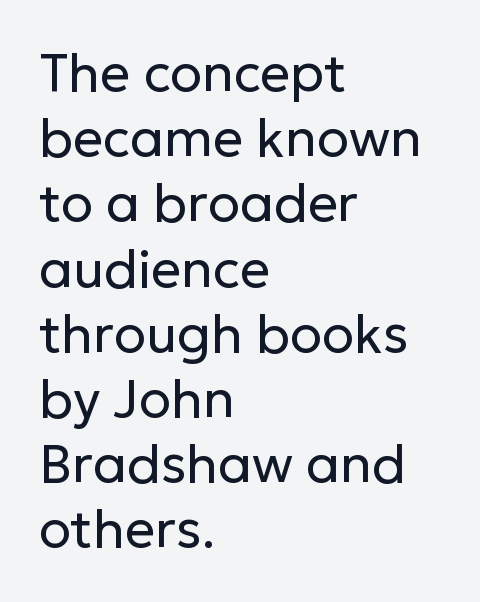
The weight tops out at a normal text grade. The lettering stays uniformly vertical, giving the passage a roman look. The foot of each line stays bare and open. Note the varied advance widths — an 'i' is clearly narrower than an 'm'. Nope, no serifs anywhere on these letters. The face used here is rendered with its standard letterfit.
